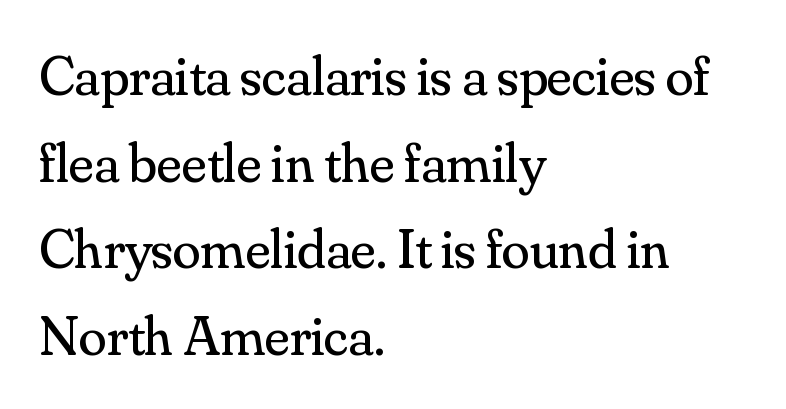
Q: Is the text bold? A: No.
Q: Is the text italic (slanted)? A: No, it is upright.
Q: Is the typeface a serif or a sans-serif typeface? A: Serif.
Q: Is the text underlined? A: No.
Q: How is the paragraph aligned? A: Left-aligned.
Q: Is the spacing between letters normal or unusually wide? A: Normal.
Q: Is the spacing between lines tight, normal or loose? A: Normal.
Q: Width (condensed, normal, or wide)? A: Normal.
Q: Stroke contrast? A: Medium.
Q: x-height? A: Small.
Q: Monospaced? A: No.
